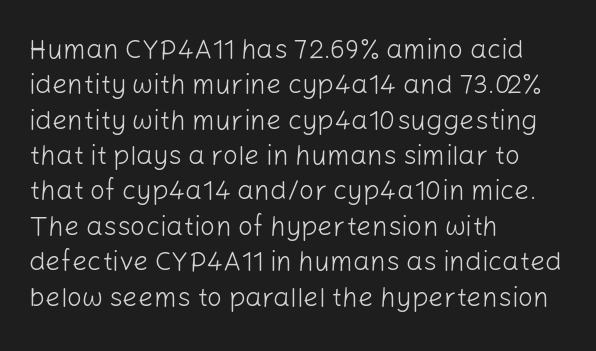
{"italic": "no", "bold": "no", "underline": "no", "align": "left", "line_spacing": "normal", "line_spacing_ratio": 1.31, "letter_spacing": "normal", "letter_spacing_em": 0.0, "glyph_px": 27}
